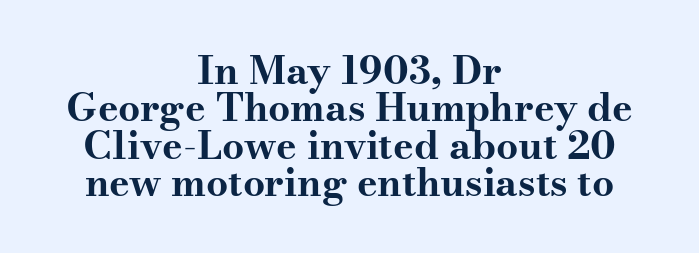
Q: Is the text bold? A: Yes.
Q: Is the text italic (slanted)? A: No, it is upright.
Q: Is the typeface a serif or a sans-serif typeface? A: Serif.
Q: Is the text underlined? A: No.
Q: How is the paragraph aligned? A: Centered.
Q: Is the spacing between letters normal or unusually wide? A: Normal.
Q: Is the spacing between lines tight, normal or loose? A: Tight.
Q: Width (condensed, normal, or wide)? A: Wide.
Q: Stroke contrast? A: Medium.
Q: x-height? A: Small.
Q: Monospaced? A: No.
